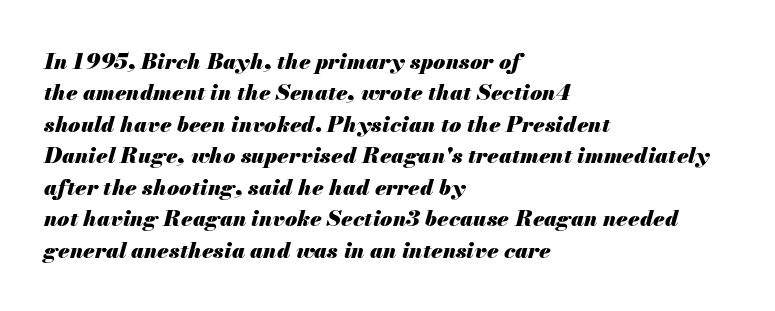
Tracking here is standard; glyphs follow each other at the usual distance. When letters slant like this, we call the style italic. The space directly below the letters is spotless. The sample has been set heavy, in full bold.
